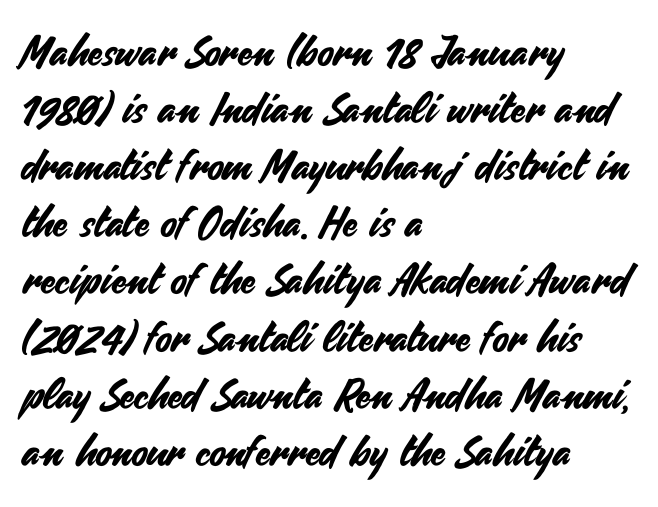
The image shows 42 px sans-serif type; set left-aligned, normal line spacing (1.36x), normal letter spacing, not underlined; medium stroke contrast and a small x-height.
